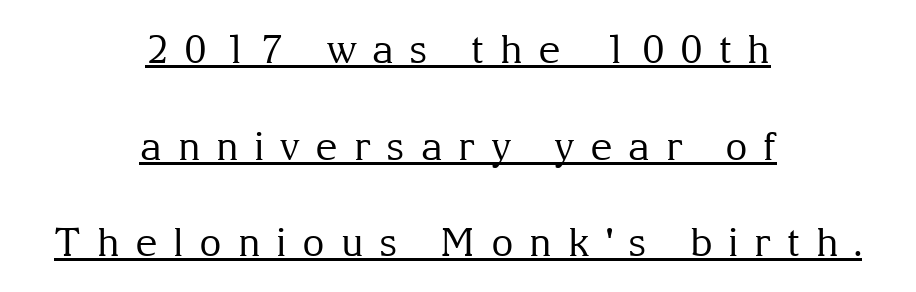
Q: Is the text bold? A: No.
Q: Is the text italic (slanted)? A: No, it is upright.
Q: Is the typeface a serif or a sans-serif typeface? A: Serif.
Q: Is the text underlined? A: Yes.
Q: How is the paragraph aligned? A: Centered.
Q: Is the spacing between letters normal or unusually wide? A: Unusually wide.
Q: Is the spacing between lines tight, normal or loose? A: Loose.
Q: Width (condensed, normal, or wide)? A: Normal.
Q: Stroke contrast? A: Medium.
Q: x-height? A: Medium.
Q: Monospaced? A: No.
